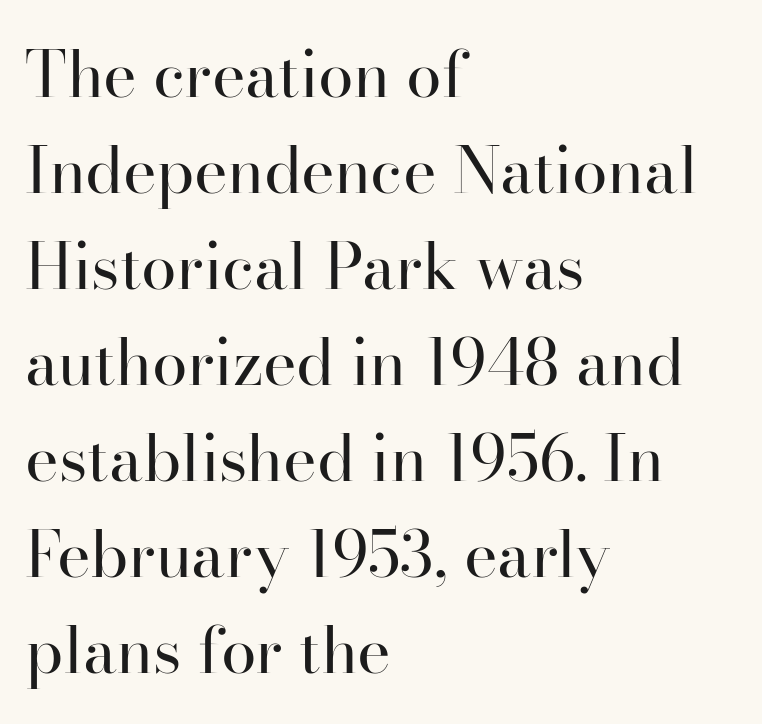
The image shows 64 px regular-weight serif type, upright; set left-aligned, normal line spacing (1.5x), normal letter spacing, not underlined; high stroke contrast and a small x-height.
